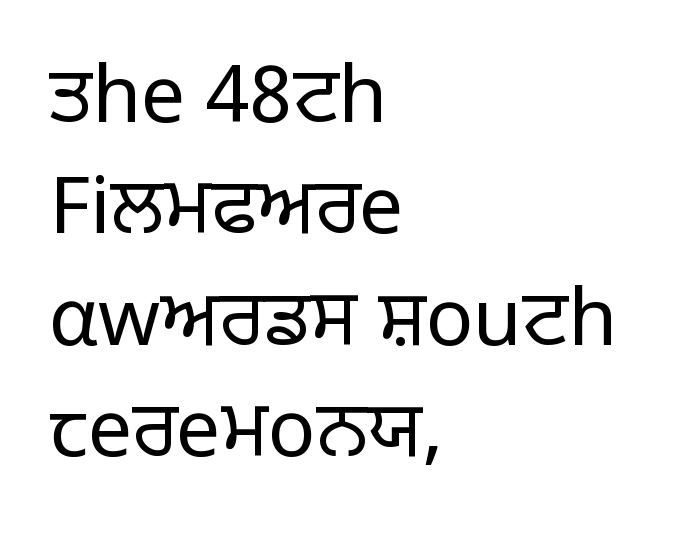
Q: Is the text bold? A: No.
Q: Is the text italic (slanted)? A: No, it is upright.
Q: Is the typeface a serif or a sans-serif typeface? A: Sans-serif.
Q: Is the text underlined? A: No.
Q: How is the paragraph aligned? A: Left-aligned.
Q: Is the spacing between letters normal or unusually wide? A: Normal.
Q: Is the spacing between lines tight, normal or loose? A: Normal.
Q: Width (condensed, normal, or wide)? A: Normal.
Q: Stroke contrast? A: Low.
Q: x-height? A: Large.
Q: Monospaced? A: No.
